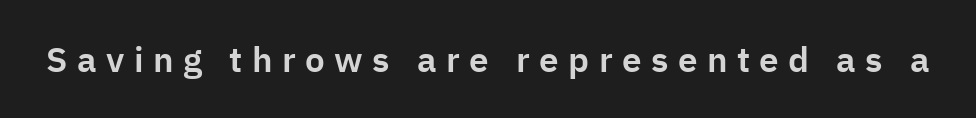
Q: Is the text italic (slanted)? A: No, it is upright.
Q: Is the typeface a serif or a sans-serif typeface? A: Sans-serif.
Q: Is the text underlined? A: No.
Q: Is the spacing between letters normal or unusually wide? A: Unusually wide.
Q: Width (condensed, normal, or wide)? A: Normal.
Q: Stroke contrast? A: Low.
Q: x-height? A: Medium.
Q: Monospaced? A: No.
